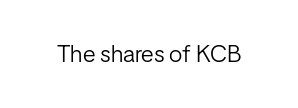
{"italic": "no", "bold": "no", "underline": "no", "letter_spacing": "normal", "letter_spacing_em": 0.0, "glyph_px": 24}
